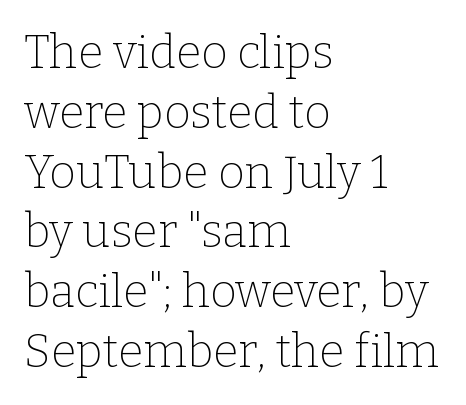
{"serif": "yes", "italic": "no", "bold": "no", "weight": "thin", "width": "normal", "stroke_contrast": "low", "x_height": "medium", "monospaced": "no", "underline": "no", "align": "left", "line_spacing": "normal", "line_spacing_ratio": 1.3, "letter_spacing": "normal", "letter_spacing_em": 0.0, "glyph_px": 46}
